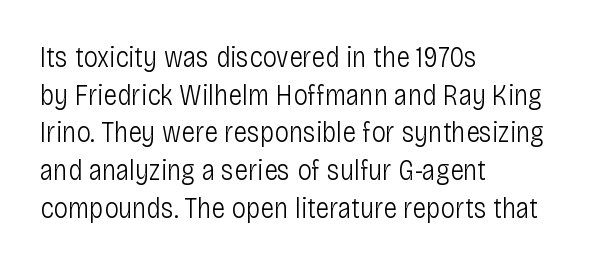
Q: Is the text bold? A: No.
Q: Is the text italic (slanted)? A: No, it is upright.
Q: Is the typeface a serif or a sans-serif typeface? A: Sans-serif.
Q: Is the text underlined? A: No.
Q: How is the paragraph aligned? A: Left-aligned.
Q: Is the spacing between letters normal or unusually wide? A: Normal.
Q: Is the spacing between lines tight, normal or loose? A: Normal.
Q: Width (condensed, normal, or wide)? A: Condensed.
Q: Stroke contrast? A: Low.
Q: x-height? A: Large.
Q: Monospaced? A: No.
